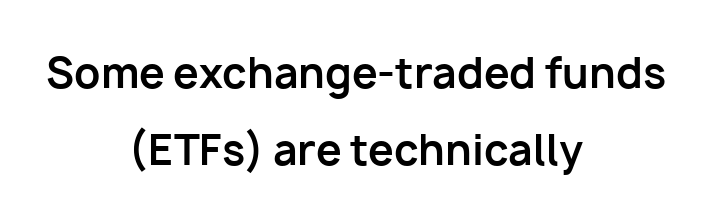
A bare baseline throughout the passage. The rendering uses natural spacing where letterforms have individual widths. A typesetter would call this zero additional tracking. The compositor balanced each line on the midline. The font is running at its bold setting. The typography opts for an upright posture over an oblique one.
